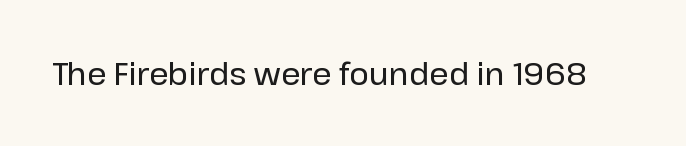
Rendered with straight, roman letterforms. Clear beneath every line of the passage. Short note: letters normally spaced. The letters advance in unequal steps, a hallmark of proportional type.
